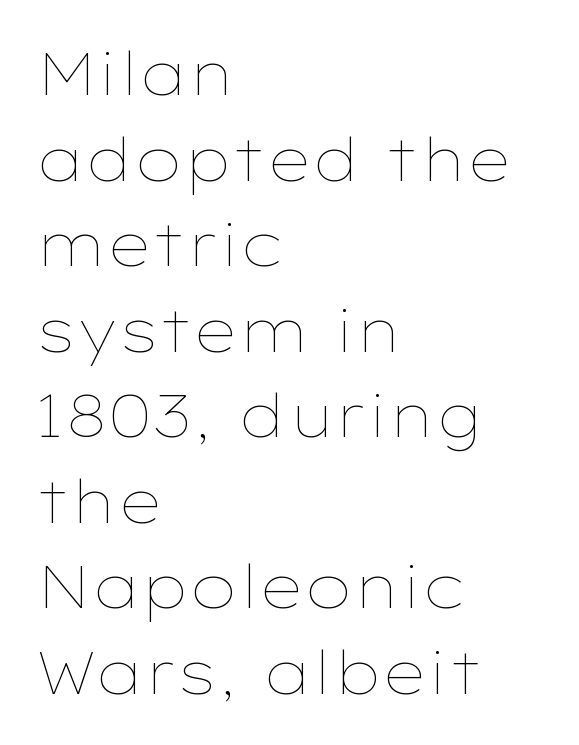
Q: Is the text bold? A: No.
Q: Is the text italic (slanted)? A: No, it is upright.
Q: Is the text underlined? A: No.
Q: How is the paragraph aligned? A: Left-aligned.
Q: Is the spacing between letters normal or unusually wide? A: Normal.
Q: Is the spacing between lines tight, normal or loose? A: Normal.
Q: Width (condensed, normal, or wide)? A: Wide.
Q: Stroke contrast? A: Low.
Q: x-height? A: Medium.
Q: Monospaced? A: No.
